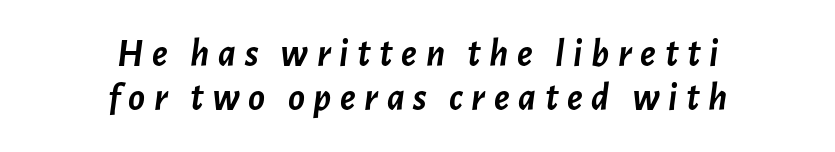
This sample uses an oblique cut, with every glyph tilted off the vertical. A dark, heavy texture on the line: the type is bold. Glance below the letters and you will spot only blank space. Spacing verdict: proportional, widths tailored to each character.
